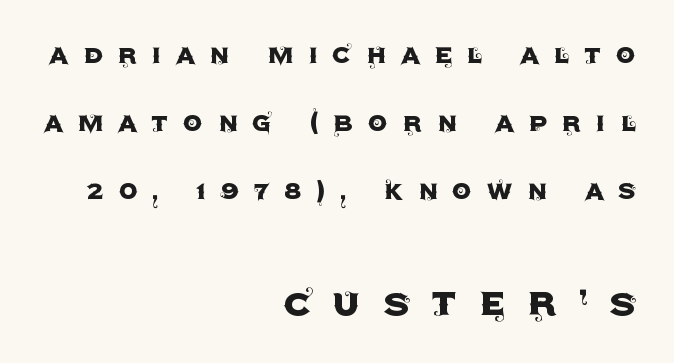
{"serif": "no", "italic": "no", "width": "normal", "x_height": "large", "monospaced": "no", "underline": "no", "align": "right", "line_spacing": "loose", "line_spacing_ratio": 2.2, "letter_spacing": "wide", "letter_spacing_em": 0.47, "larger_block": "second", "size_ratio": 1.48, "glyph_px": 46}
